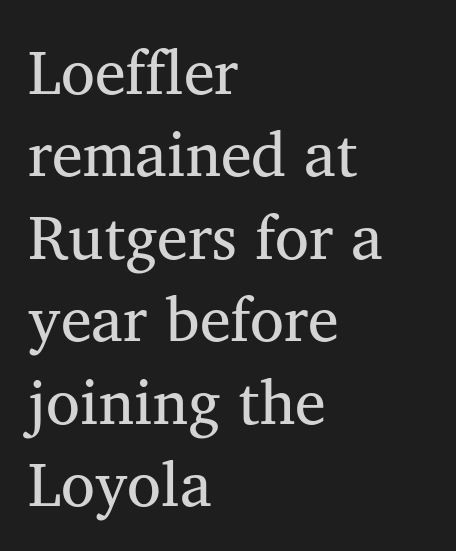
The image shows 62 px regular-weight serif type, upright; set left-aligned, normal line spacing (1.33x), normal letter spacing, not underlined; medium stroke contrast and a medium x-height.
